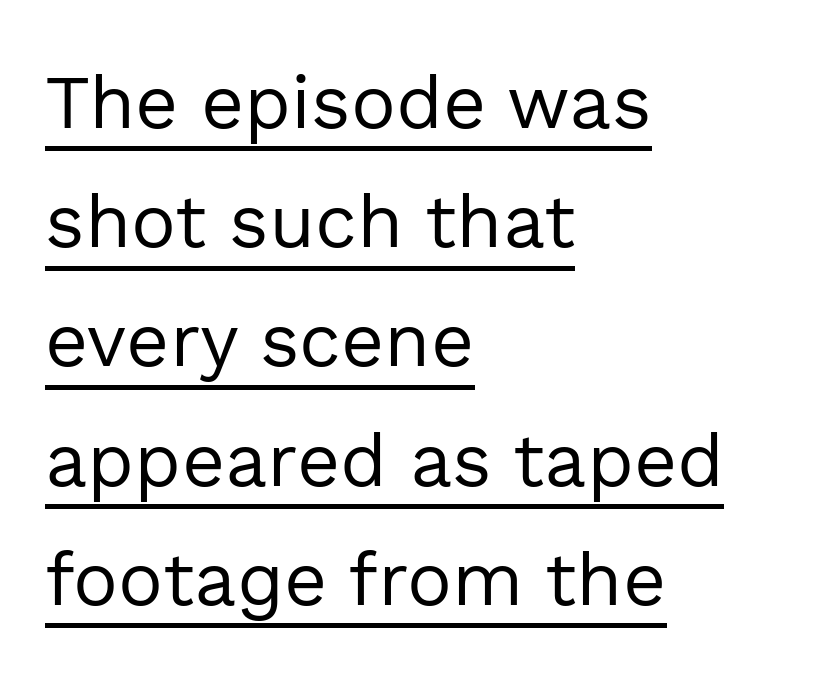
Q: Is the text bold? A: No.
Q: Is the text italic (slanted)? A: No, it is upright.
Q: Is the typeface a serif or a sans-serif typeface? A: Sans-serif.
Q: Is the text underlined? A: Yes.
Q: How is the paragraph aligned? A: Left-aligned.
Q: Is the spacing between letters normal or unusually wide? A: Normal.
Q: Is the spacing between lines tight, normal or loose? A: Normal.
Q: Width (condensed, normal, or wide)? A: Normal.
Q: x-height? A: Medium.
Q: Monospaced? A: No.
